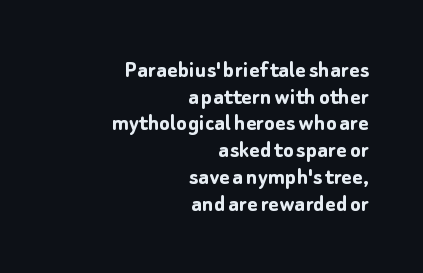
Q: Is the text bold? A: Yes.
Q: Is the text italic (slanted)? A: No, it is upright.
Q: Is the text underlined? A: No.
Q: How is the paragraph aligned? A: Right-aligned.
Q: Is the spacing between letters normal or unusually wide? A: Normal.
Q: Is the spacing between lines tight, normal or loose? A: Tight.
